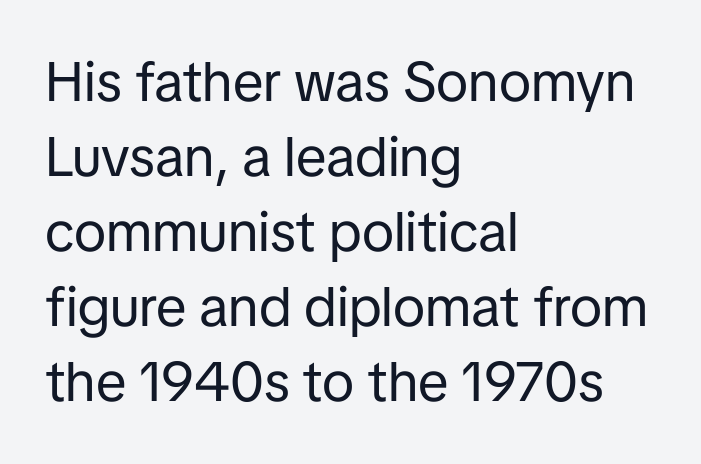
The image shows 56 px regular-weight sans-serif type, upright; set left-aligned, normal line spacing (1.34x), normal letter spacing, not underlined; low stroke contrast and a medium x-height.
